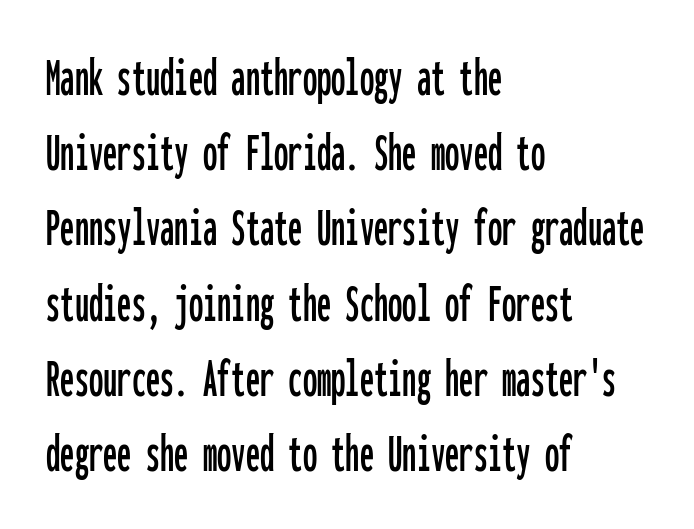
The image shows 57 px condensed sans-serif type, upright, monospaced; set left-aligned, normal line spacing (1.32x), normal letter spacing, not underlined; low stroke contrast and a medium x-height.
